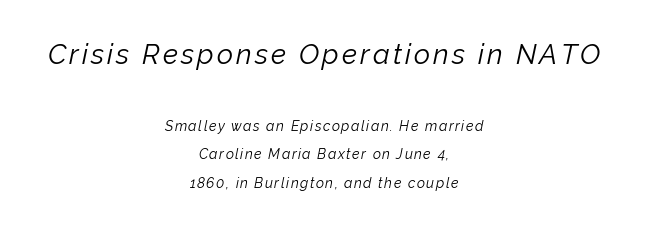
{"italic": "yes", "lean": "right", "slant_degrees": 12, "bold": "no", "weight": "light", "width": "normal", "stroke_contrast": "low", "x_height": "medium", "monospaced": "no", "underline": "no", "align": "center", "line_spacing": "loose", "line_spacing_ratio": 2.04, "larger_block": "first", "size_ratio": 2.0, "glyph_px": 28}
